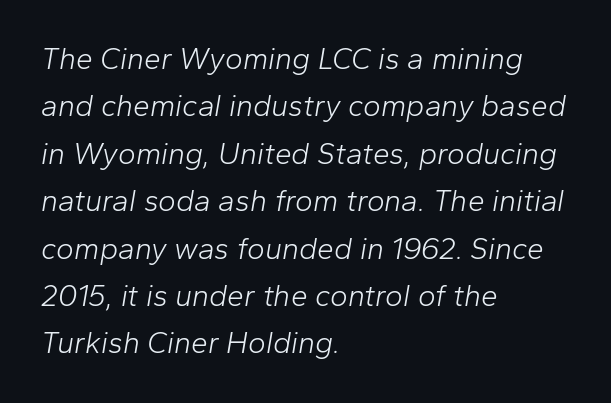
Left-aligned paragraph, ragged on the right. The words here are not underlined. The leading is moderate, giving the passage an even texture. In terms of letterspacing, this is plain default setting. Weight: regular or lighter. This sample has the flowing, uneven cadence of proportional lettering.
